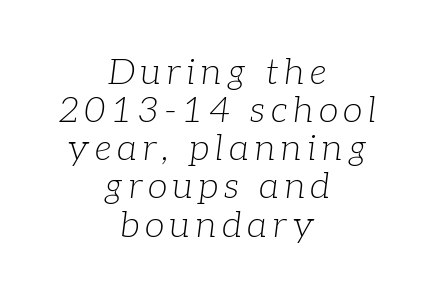
The rag falls on both sides of this text block equally. Does the type have serifs? Yes, each stem ends in a small foot. Is the type heavy? It reads as light-to-regular instead. The specimen omits any rule beneath the text block's lines.
